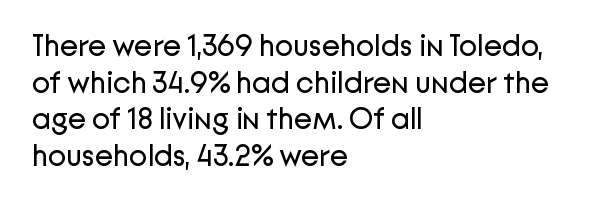
Q: Is the text bold? A: No.
Q: Is the text italic (slanted)? A: No, it is upright.
Q: Is the typeface a serif or a sans-serif typeface? A: Sans-serif.
Q: Is the text underlined? A: No.
Q: How is the paragraph aligned? A: Left-aligned.
Q: Is the spacing between letters normal or unusually wide? A: Normal.
Q: Width (condensed, normal, or wide)? A: Normal.
Q: Stroke contrast? A: Low.
Q: x-height? A: Medium.
Q: Monospaced? A: No.
